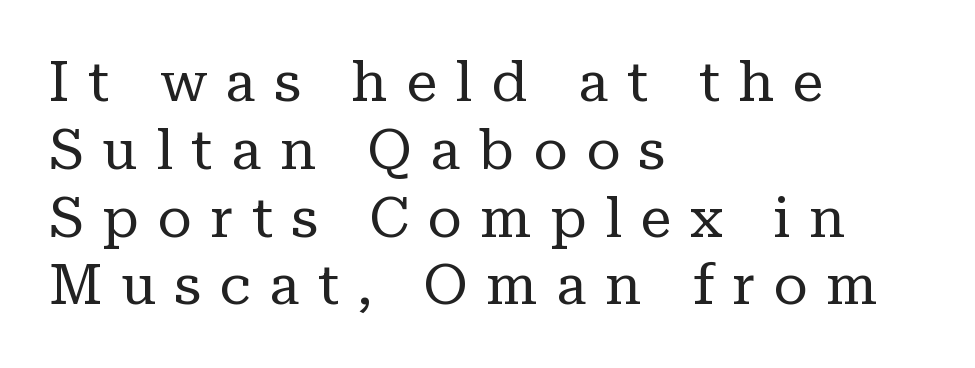
The image shows 56 px regular-weight serif type, upright; set left-aligned, line spacing 1.21x, unusually wide letter spacing (+0.33 em), not underlined; low stroke contrast and a medium x-height.
